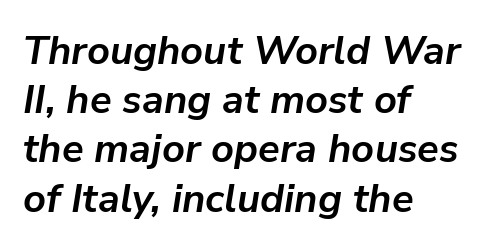
{"italic": "yes", "lean": "right", "slant_degrees": 9, "bold": "yes", "weight": "semibold", "width": "normal", "stroke_contrast": "low", "x_height": "medium", "monospaced": "no", "underline": "no", "align": "left", "line_spacing_ratio": 1.23, "letter_spacing": "normal", "letter_spacing_em": 0.0, "glyph_px": 40}
